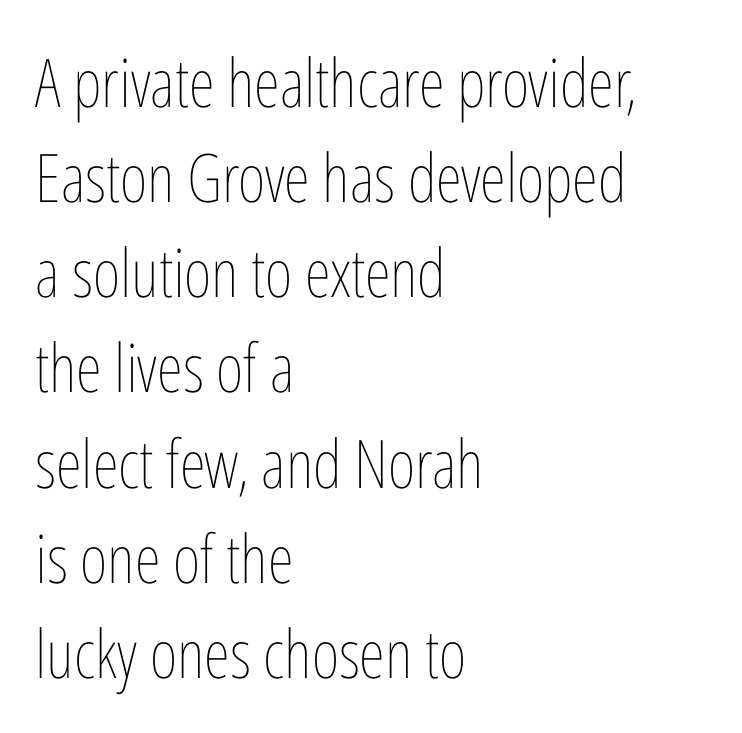
The image shows 67 px thin, condensed type, upright; set left-aligned, normal line spacing (1.42x), normal letter spacing, not underlined; low stroke contrast and a medium x-height.
